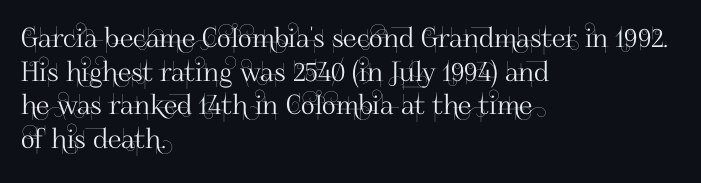
The image shows 27 px text type, upright; set left-aligned, normal line spacing (1.25x), normal letter spacing, not underlined.
